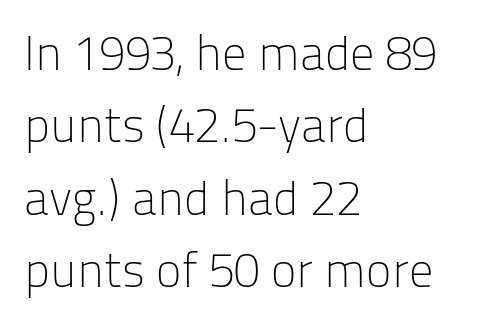
Baseline-to-baseline distance is the conventional proportion of letter height. Notice how the passage keeps a crisp vertical edge on the left only. You can tell it's not italic because the verticals are truly vertical. The face used here is proportionally spaced, like ordinary book or web type. The space directly below the letters is spotless. The typeface has the unassuming heft of standard copy or less.
